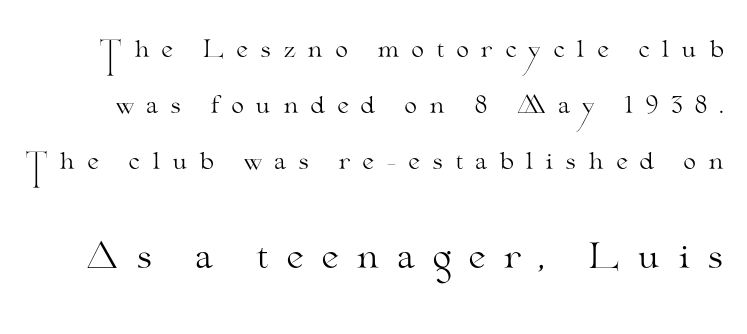
The image shows 34 px light, wide serif type, upright; set loose line spacing (2.43x), unusually wide letter spacing (+0.49 em), not underlined; the second (bottom) block is 1.48x larger; medium stroke contrast and a small x-height.
